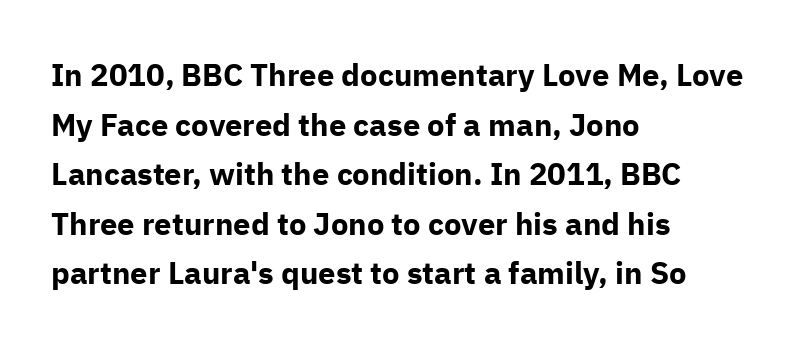
Q: Is the text bold? A: Yes.
Q: Is the text italic (slanted)? A: No, it is upright.
Q: Is the typeface a serif or a sans-serif typeface? A: Sans-serif.
Q: Is the text underlined? A: No.
Q: How is the paragraph aligned? A: Left-aligned.
Q: Is the spacing between letters normal or unusually wide? A: Normal.
Q: Is the spacing between lines tight, normal or loose? A: Normal.
Q: Width (condensed, normal, or wide)? A: Normal.
Q: Stroke contrast? A: Low.
Q: x-height? A: Medium.
Q: Monospaced? A: No.
